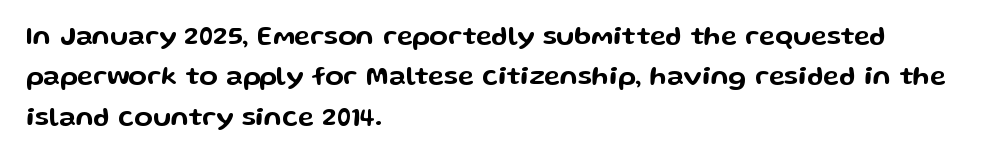
Q: Is the text italic (slanted)? A: No, it is upright.
Q: Is the text underlined? A: No.
Q: How is the paragraph aligned? A: Left-aligned.
Q: Is the spacing between letters normal or unusually wide? A: Normal.
Q: Is the spacing between lines tight, normal or loose? A: Normal.
